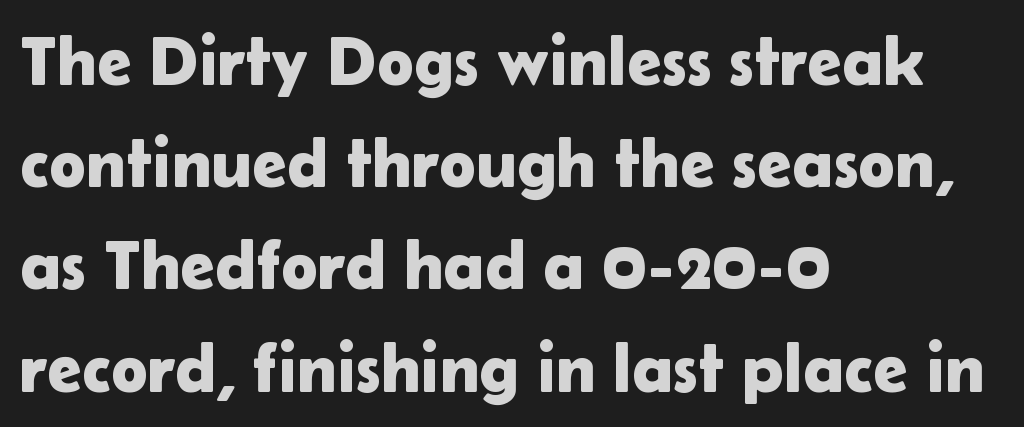
The letterforms sit shoulder to shoulder at normal distance. A typesetter would call this proportional, since set widths differ per character. The paragraph has a hard left edge and a soft right edge. A typesetter would call this leading conventional body-copy spacing. These lines are composed in type without serifs.
